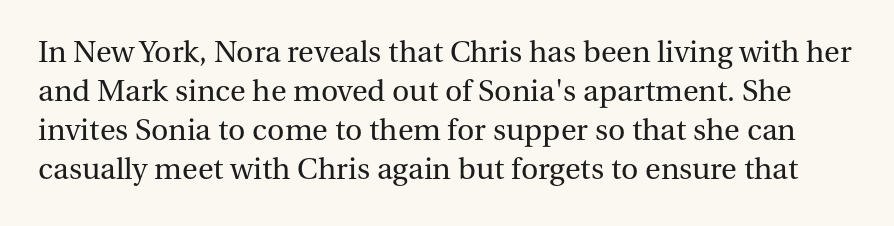
The image shows 32 px regular-weight serif type, upright; set line spacing 1.22x, normal letter spacing, not underlined; medium stroke contrast and a medium x-height.
